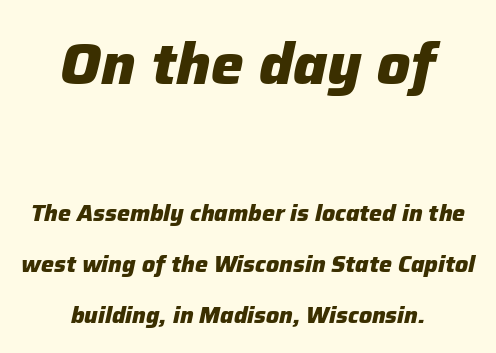
The face used here is proportionally spaced, like ordinary book or web type. Reading down the block, each line starts at a different indent, mirrored at its end. Does extra space separate the letters? No, they use regular spacing. The rendering uses a large line-height, opening up the rows.
